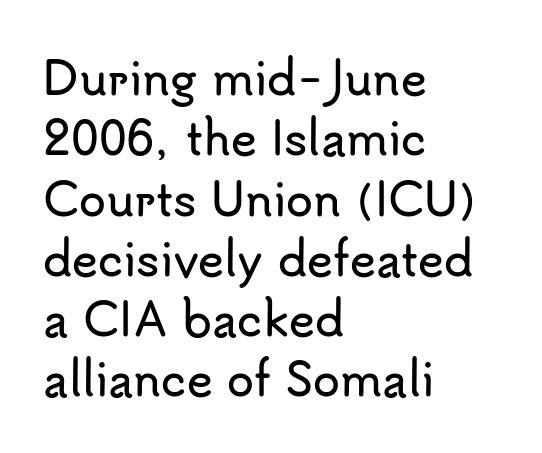
{"serif": "no", "italic": "no", "width": "normal", "stroke_contrast": "low", "x_height": "small", "monospaced": "no", "underline": "no", "align": "left", "line_spacing": "normal", "line_spacing_ratio": 1.37, "letter_spacing": "normal", "letter_spacing_em": 0.0, "glyph_px": 44}
